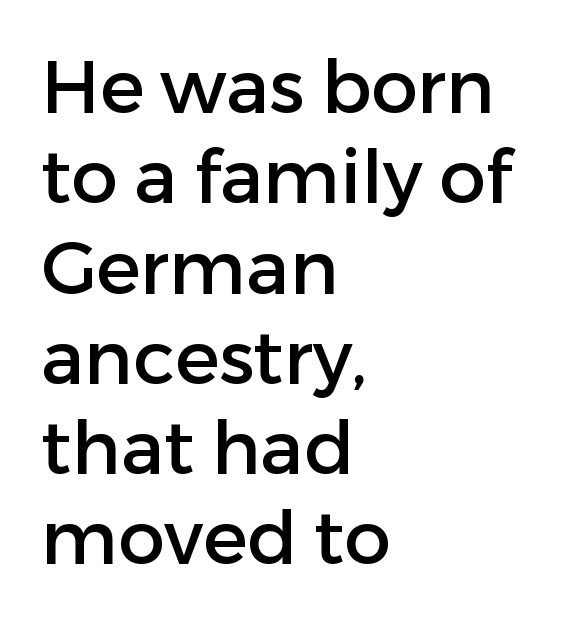
Q: Is the text italic (slanted)? A: No, it is upright.
Q: Is the typeface a serif or a sans-serif typeface? A: Sans-serif.
Q: Is the text underlined? A: No.
Q: How is the paragraph aligned? A: Left-aligned.
Q: Is the spacing between letters normal or unusually wide? A: Normal.
Q: Width (condensed, normal, or wide)? A: Normal.
Q: Stroke contrast? A: Low.
Q: x-height? A: Medium.
Q: Monospaced? A: No.
